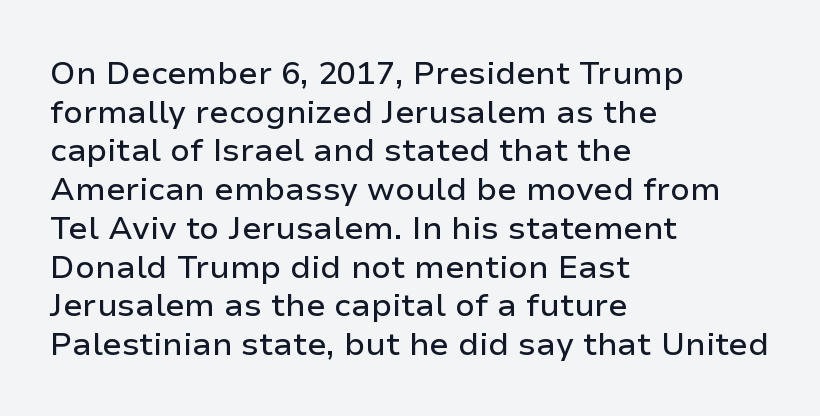
Caption: multi-line text, flush left, ragged right. These lines are rendered in a variable-pitch font. Examine the stroke ends and you'll find no serifs. A clean baseline with only descenders dipping below it. The horizontal fit of the characters is conventional and even.
